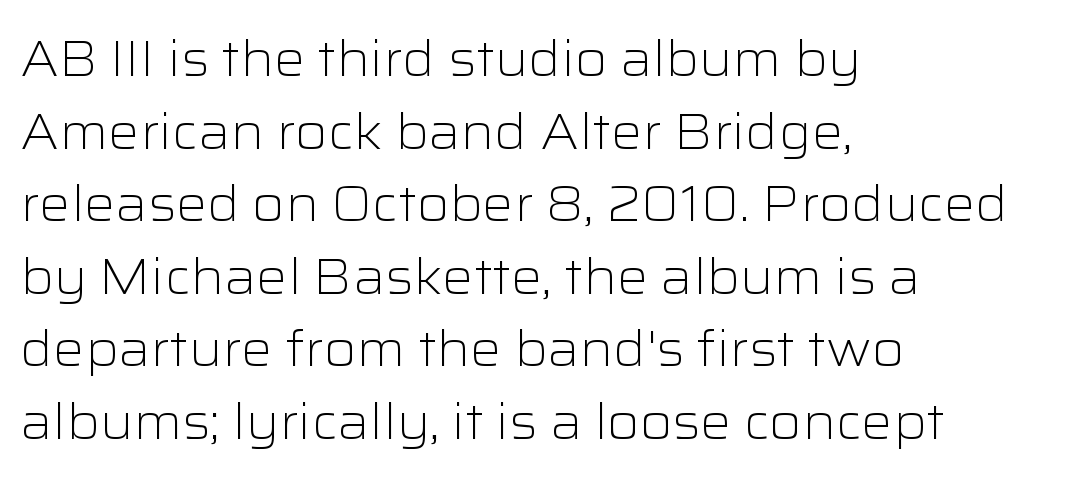
The image shows 49 px light, wide sans-serif type, upright; set left-aligned, normal line spacing (1.48x), normal letter spacing, not underlined; low stroke contrast and a medium x-height.
